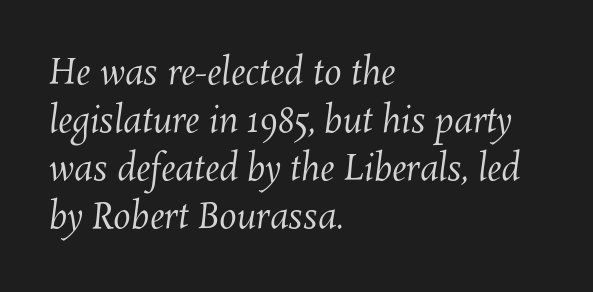
The image shows 35 px regular-weight type; set left-aligned, normal line spacing (1.37x), normal letter spacing, not underlined; medium stroke contrast and a medium x-height.
